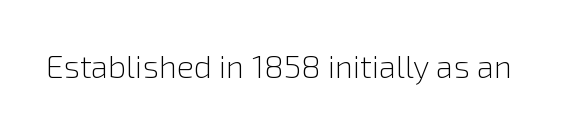
The image shows 32 px light sans-serif type, upright; set normal letter spacing, not underlined; a medium x-height.
